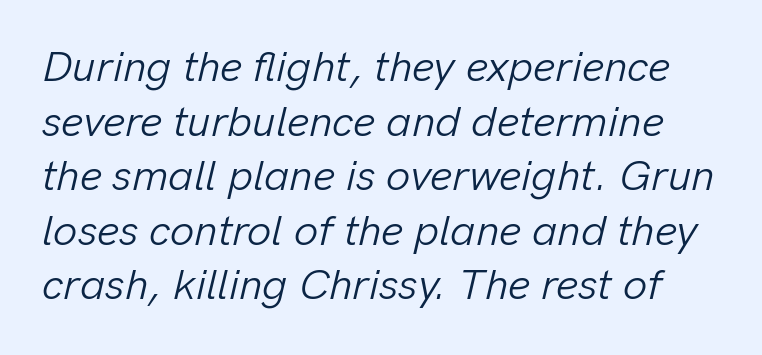
Caption: standard tracking, unaltered. The face used here is proportionally spaced, like ordinary book or web type. Type without underlining. If you drew a line through each stem, it would be angled. Whoever set this chose a conventional vertical rhythm. No heavy texture on the line: the type isn't bold.
